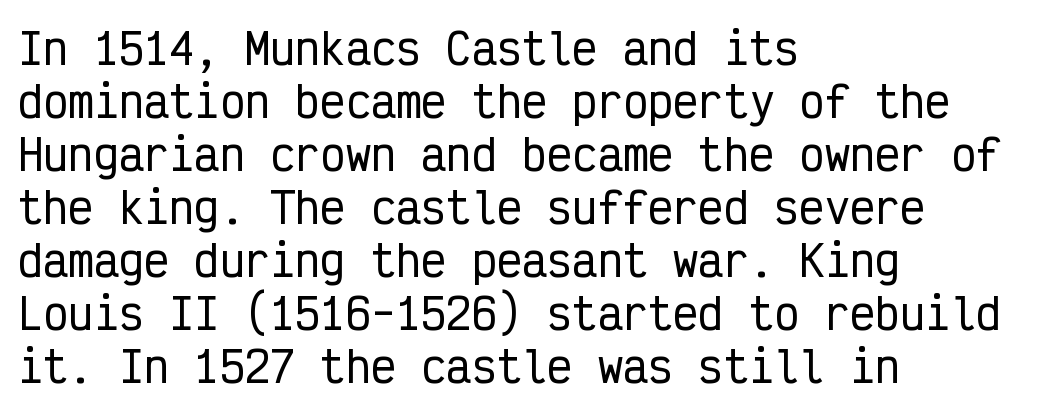
These lines sit exactly where default settings would place them. The compositor pushed each line to the left boundary. Descender tails drop into unmarked territory. Designer's note — italics off, roman on. Are there feet on the stems? There aren't — it's a sans.
